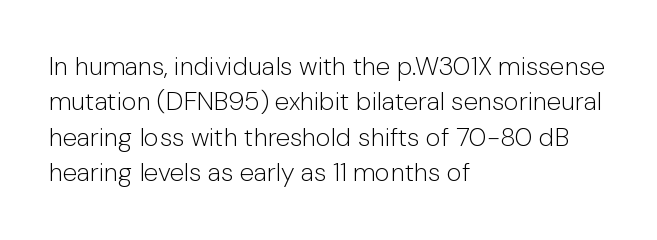
The image shows 26 px text type, upright; set left-aligned, normal line spacing (1.36x), normal letter spacing, not underlined.
